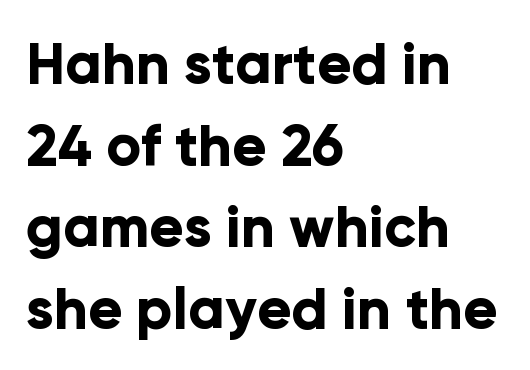
{"serif": "no", "italic": "no", "bold": "yes", "weight": "bold", "width": "normal", "stroke_contrast": "low", "x_height": "medium", "monospaced": "no", "underline": "no", "align": "left", "line_spacing": "normal", "line_spacing_ratio": 1.43, "letter_spacing": "normal", "letter_spacing_em": 0.0, "glyph_px": 57}
